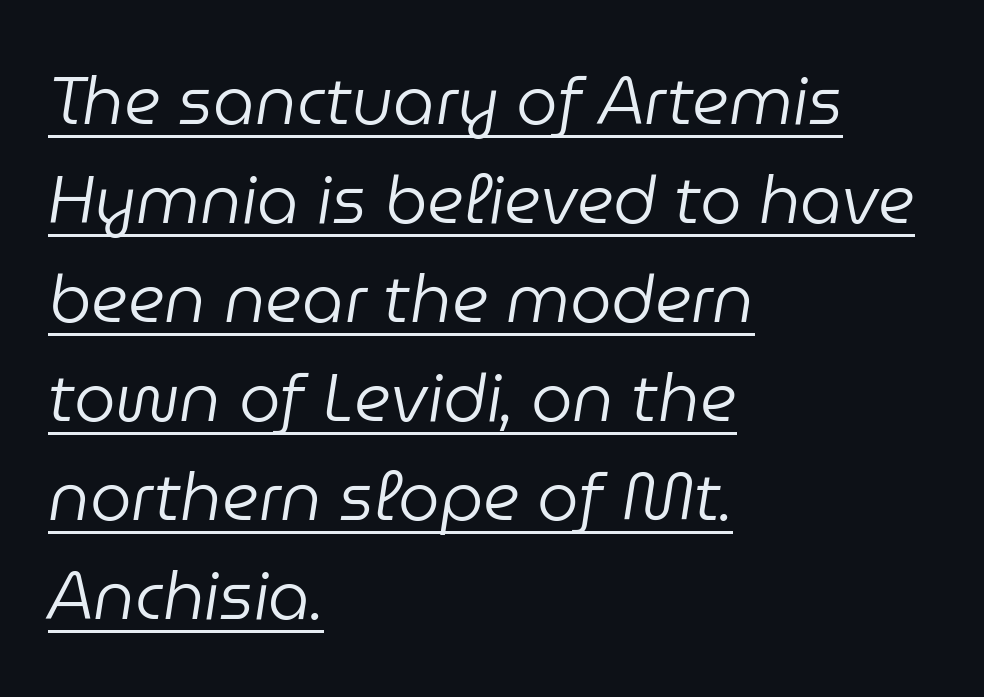
Q: Is the text bold? A: No.
Q: Is the text italic (slanted)? A: Yes, it leans right by about 9 degrees.
Q: Is the text underlined? A: Yes.
Q: How is the paragraph aligned? A: Left-aligned.
Q: Is the spacing between letters normal or unusually wide? A: Normal.
Q: Is the spacing between lines tight, normal or loose? A: Normal.
Q: Width (condensed, normal, or wide)? A: Normal.
Q: Stroke contrast? A: Low.
Q: x-height? A: Medium.
Q: Monospaced? A: No.
